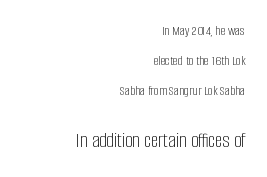
The second block has been scaled up relative to the first. The vertical gap from one line to the next is large. Default kerning and tracking; the words read as compact shapes. The strokes carry an ordinary text weight at most. Italic? Not at all — the glyphs are vertical.
